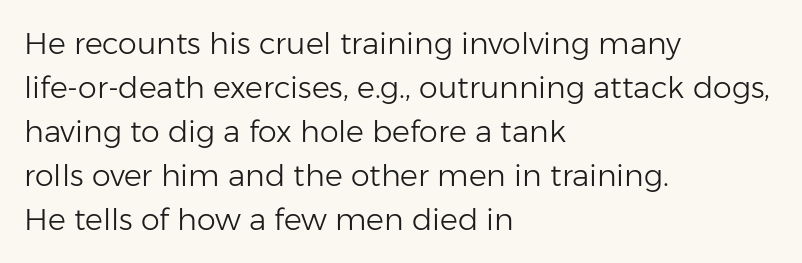
Q: Is the text bold? A: No.
Q: Is the text italic (slanted)? A: No, it is upright.
Q: Is the typeface a serif or a sans-serif typeface? A: Sans-serif.
Q: Is the text underlined? A: No.
Q: How is the paragraph aligned? A: Left-aligned.
Q: Is the spacing between letters normal or unusually wide? A: Normal.
Q: Is the spacing between lines tight, normal or loose? A: Normal.
Q: Width (condensed, normal, or wide)? A: Normal.
Q: Stroke contrast? A: Low.
Q: x-height? A: Medium.
Q: Monospaced? A: No.
